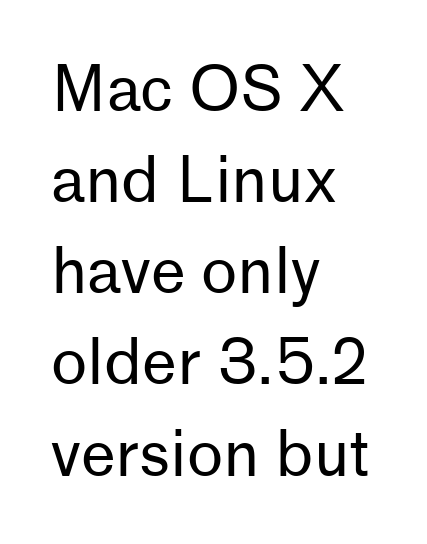
{"serif": "no", "italic": "no", "bold": "no", "weight": "regular", "width": "normal", "stroke_contrast": "low", "x_height": "medium", "monospaced": "no", "underline": "no", "align": "left", "line_spacing": "normal", "line_spacing_ratio": 1.47, "letter_spacing": "normal", "letter_spacing_em": 0.0, "glyph_px": 62}
